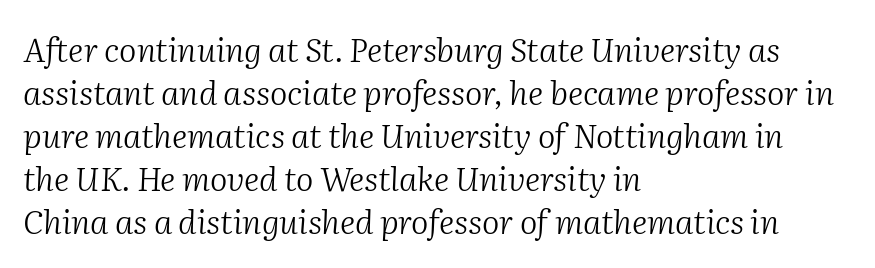
The image shows 33 px light serif type, italic (leaning right); set left-aligned, normal line spacing (1.3x), normal letter spacing, not underlined; medium stroke contrast and a medium x-height.
